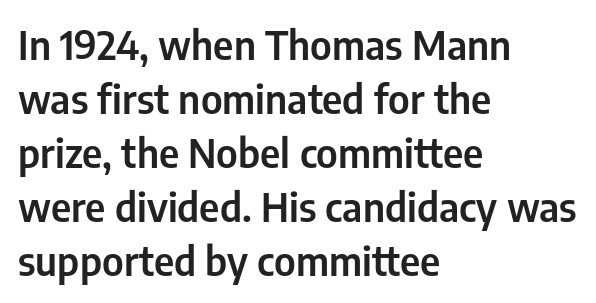
The letters advance in unequal steps, a hallmark of proportional type. A student would call this left alignment; a typographer would say flush left, rag right. The rendering shows plain stroke endings on the letterforms — a sans-serif design. Regular leading. Only glyphs here, with clear space below each row.
